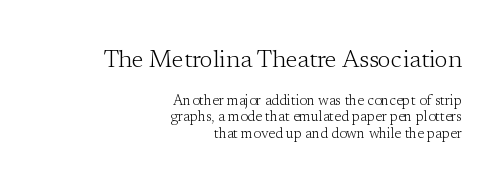
{"italic": "no", "bold": "no", "underline": "no", "align": "right", "line_spacing_ratio": 1.19, "letter_spacing": "normal", "letter_spacing_em": 0.0, "larger_block": "first", "size_ratio": 1.71, "glyph_px": 24}
